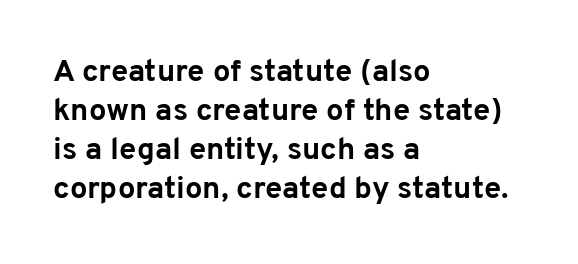
Q: Is the text bold? A: Yes.
Q: Is the text italic (slanted)? A: No, it is upright.
Q: Is the typeface a serif or a sans-serif typeface? A: Sans-serif.
Q: Is the text underlined? A: No.
Q: How is the paragraph aligned? A: Left-aligned.
Q: Is the spacing between letters normal or unusually wide? A: Normal.
Q: Is the spacing between lines tight, normal or loose? A: Normal.
Q: Width (condensed, normal, or wide)? A: Normal.
Q: Stroke contrast? A: Low.
Q: x-height? A: Medium.
Q: Monospaced? A: No.
